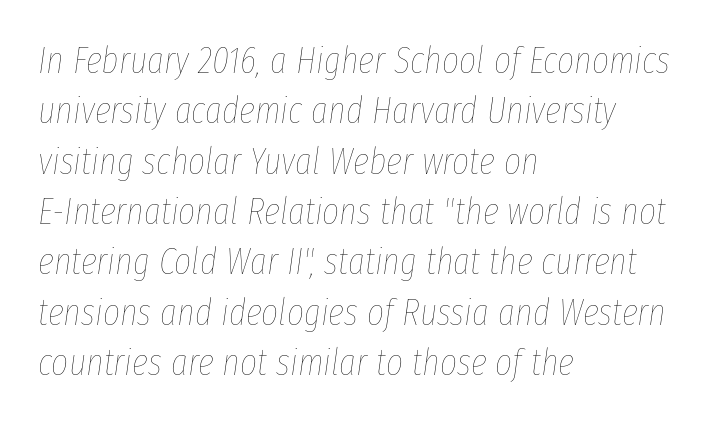
Q: Is the text bold? A: No.
Q: Is the text italic (slanted)? A: Yes, it leans right by about 8 degrees.
Q: Is the text underlined? A: No.
Q: How is the paragraph aligned? A: Left-aligned.
Q: Is the spacing between letters normal or unusually wide? A: Normal.
Q: Is the spacing between lines tight, normal or loose? A: Normal.
Q: Width (condensed, normal, or wide)? A: Condensed.
Q: Stroke contrast? A: Low.
Q: x-height? A: Medium.
Q: Monospaced? A: No.
